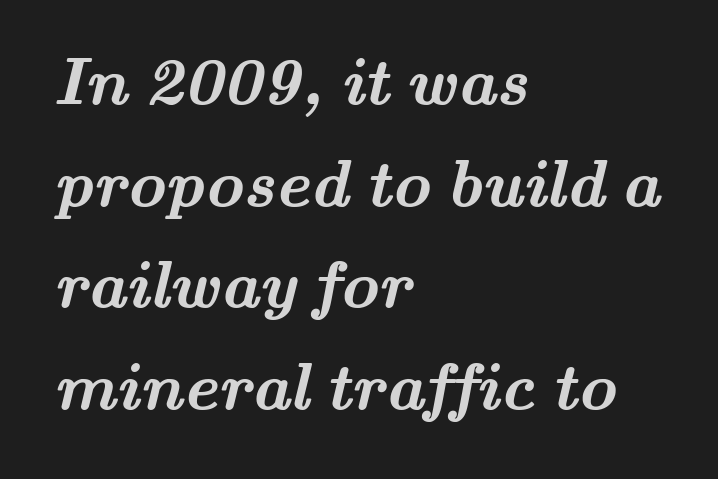
Q: Is the text bold? A: Yes.
Q: Is the typeface a serif or a sans-serif typeface? A: Serif.
Q: Is the text underlined? A: No.
Q: How is the paragraph aligned? A: Left-aligned.
Q: Is the spacing between letters normal or unusually wide? A: Normal.
Q: Is the spacing between lines tight, normal or loose? A: Normal.
Q: Width (condensed, normal, or wide)? A: Wide.
Q: Stroke contrast? A: Medium.
Q: x-height? A: Small.
Q: Monospaced? A: No.
